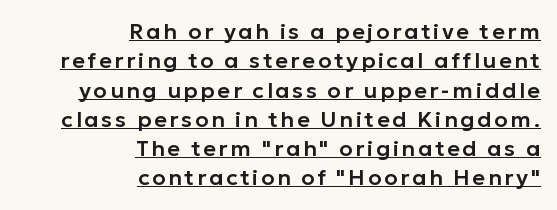
Q: Is the text italic (slanted)? A: No, it is upright.
Q: Is the text underlined? A: Yes.
Q: How is the paragraph aligned? A: Right-aligned.
Q: Is the spacing between lines tight, normal or loose? A: Normal.
